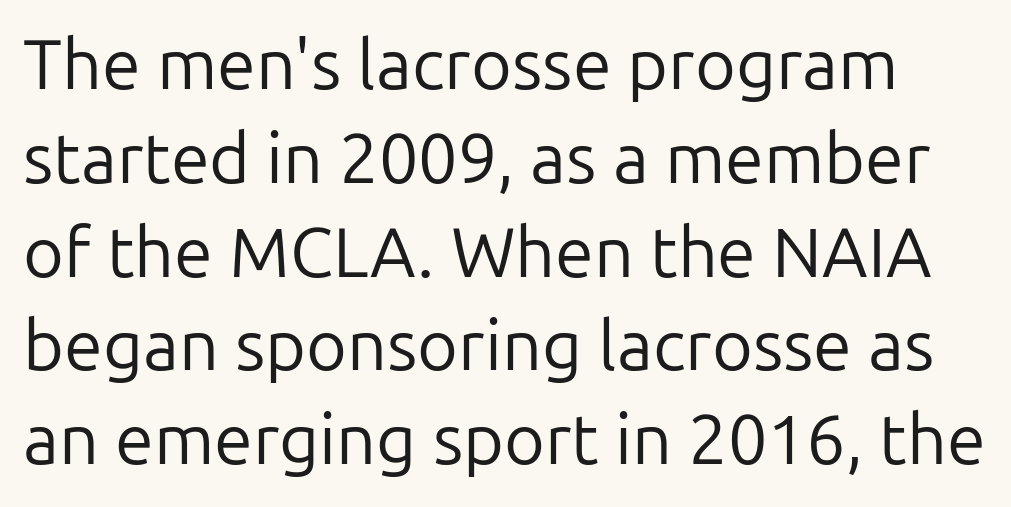
{"serif": "no", "italic": "no", "bold": "no", "weight": "regular", "width": "normal", "stroke_contrast": "low", "x_height": "medium", "monospaced": "no", "underline": "no", "line_spacing": "normal", "line_spacing_ratio": 1.34, "letter_spacing": "normal", "letter_spacing_em": 0.0, "glyph_px": 70}
